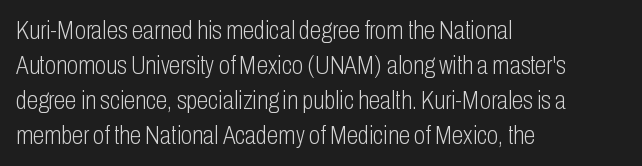
The image shows 26 px text type, upright; set left-aligned, normal line spacing (1.34x), normal letter spacing, not underlined.
